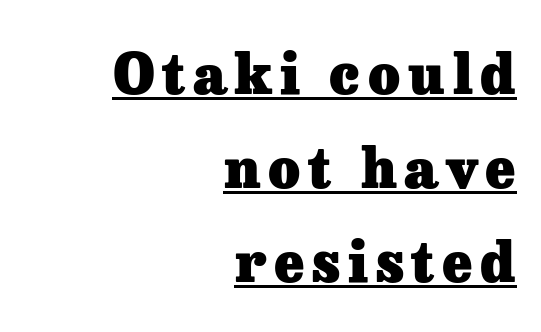
Strong, thick strokes mark this as bold type. Nope, not italic — everything's standing straight. This sample has the flowing, uneven cadence of proportional lettering. Line endings align vertically; line beginnings do not. Serif or sans? Serif — the stroke terminals have little feet.
